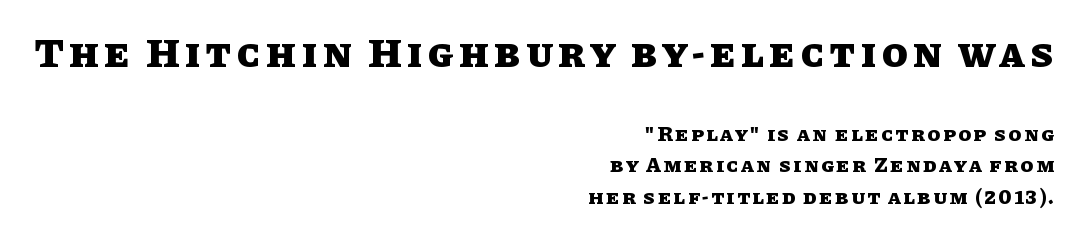
The image shows 42 px heavy type, upright; set right-aligned, normal line spacing (1.5x), not underlined; the first (top) block is 2.0x larger; low stroke contrast and a large x-height.
